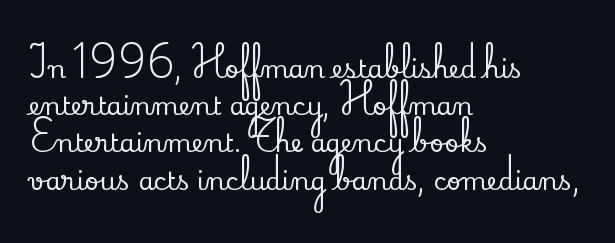
The image shows 25 px text type, upright; set left-aligned, normal line spacing (1.49x), normal letter spacing, not underlined.
